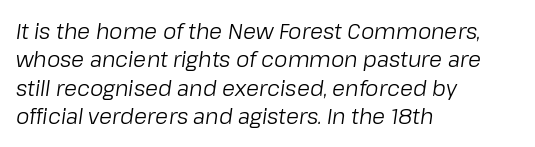
The image shows 21 px text type, italic (leaning right); set left-aligned, normal line spacing (1.35x), normal letter spacing, not underlined.
